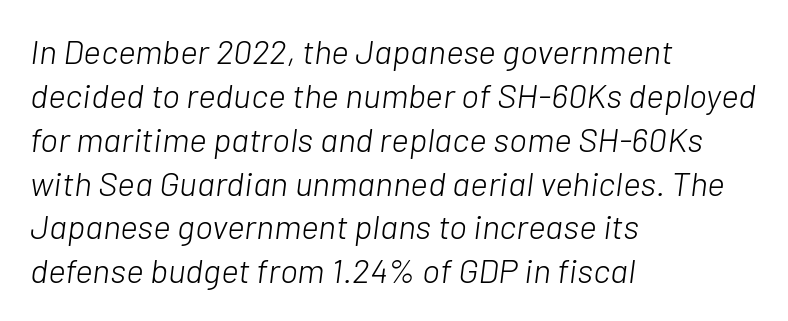
{"italic": "yes", "lean": "right", "slant_degrees": 7, "bold": "no", "weight": "light", "width": "normal", "stroke_contrast": "low", "x_height": "medium", "monospaced": "no", "underline": "no", "align": "left", "line_spacing": "normal", "line_spacing_ratio": 1.29, "letter_spacing": "normal", "letter_spacing_em": 0.0, "glyph_px": 34}
